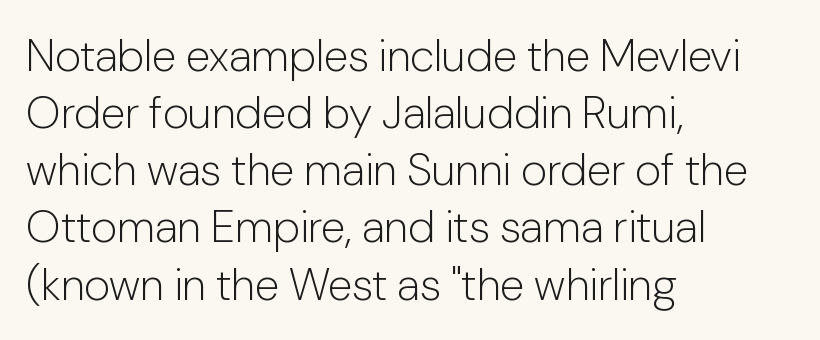
The image shows 45 px light sans-serif type, upright; set left-aligned, normal line spacing (1.27x), normal letter spacing, not underlined; low stroke contrast and a medium x-height.
